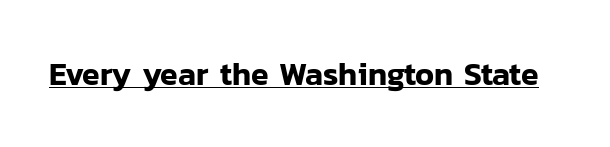
{"serif": "no", "italic": "no", "width": "normal", "stroke_contrast": "low", "x_height": "medium", "monospaced": "no", "underline": "yes", "letter_spacing": "normal", "letter_spacing_em": 0.0, "glyph_px": 32}
